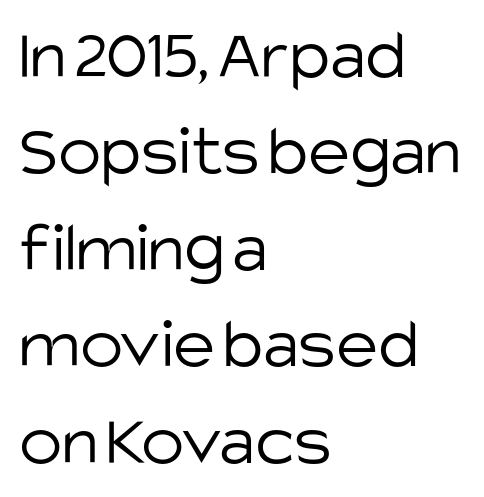
The cut favours lightness, reaching ordinary text weight at its darkest. Type without underlining. Spacing between characters is what you'd get straight out of the box. The type sits square on the baseline with zero lean. Classification — sans serif.
